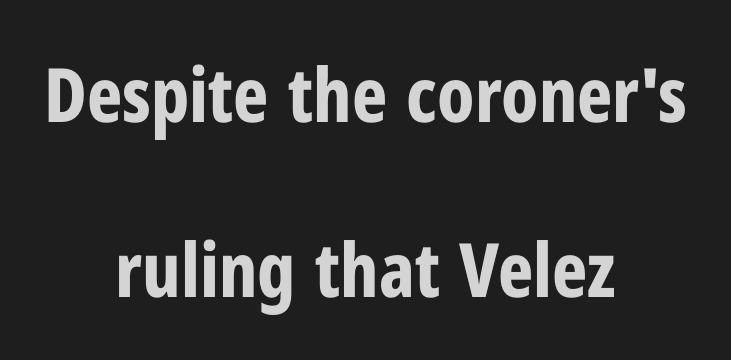
What kind of face is this? One without serifs — a sans. Tracking value appears to be zero — textbook default spacing. The line-height multiplier appears high, well above default. Summary of weight: heavy, a full bold. Style check: upright.
